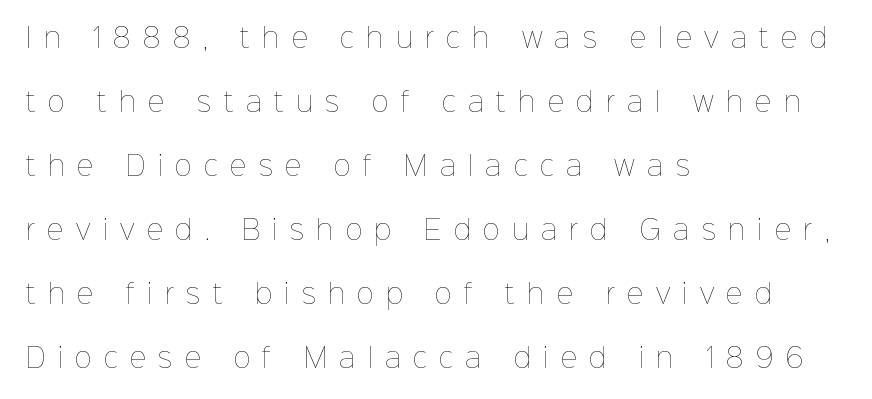
Q: Is the text bold? A: No.
Q: Is the text italic (slanted)? A: No, it is upright.
Q: Is the text underlined? A: No.
Q: How is the paragraph aligned? A: Left-aligned.
Q: Is the spacing between letters normal or unusually wide? A: Unusually wide.
Q: Is the spacing between lines tight, normal or loose? A: Loose.
